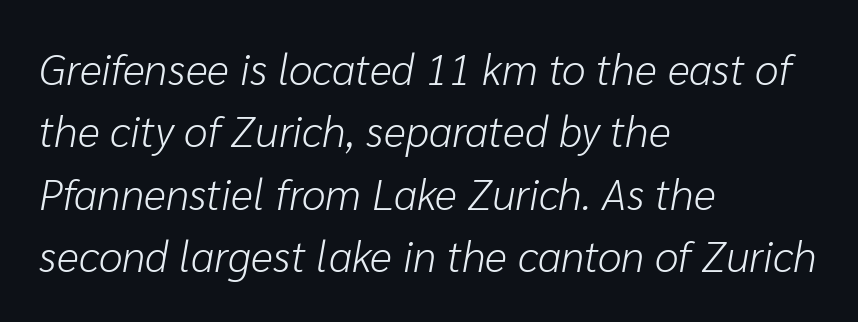
Q: Is the text bold? A: No.
Q: Is the text italic (slanted)? A: Yes, it leans right by about 10 degrees.
Q: Is the text underlined? A: No.
Q: How is the paragraph aligned? A: Left-aligned.
Q: Is the spacing between letters normal or unusually wide? A: Normal.
Q: Is the spacing between lines tight, normal or loose? A: Normal.
Q: Width (condensed, normal, or wide)? A: Normal.
Q: Stroke contrast? A: Low.
Q: x-height? A: Medium.
Q: Monospaced? A: No.
